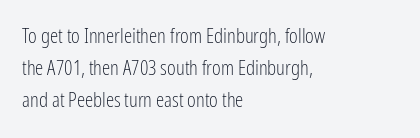
Vertical strokes here are truly vertical. The paragraph has a hard left edge and a soft right edge. The rendering uses a moderate line-height, typical for paragraphs. The cut favours lightness, reaching ordinary text weight at its darkest.
